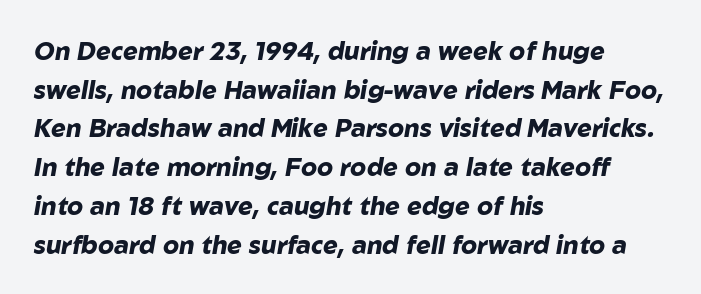
Check the space under the baseline: it is left empty. Caption: standard tracking, unaltered. Slanted lettering throughout. Thick stems and heavy bowls — unmistakably bold. The ragged edge is on the right, which tells us the setting is flush left. The line-height multiplier appears to be the usual default.
